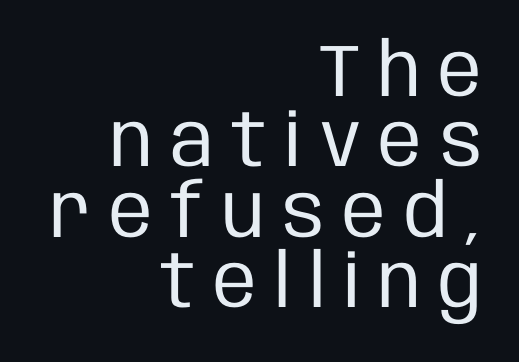
{"serif": "no", "italic": "no", "bold": "no", "weight": "regular", "width": "condensed", "stroke_contrast": "low", "x_height": "large", "monospaced": "no", "underline": "no", "align": "right", "line_spacing": "tight", "line_spacing_ratio": 0.95, "letter_spacing": "wide", "letter_spacing_em": 0.24, "glyph_px": 74}
